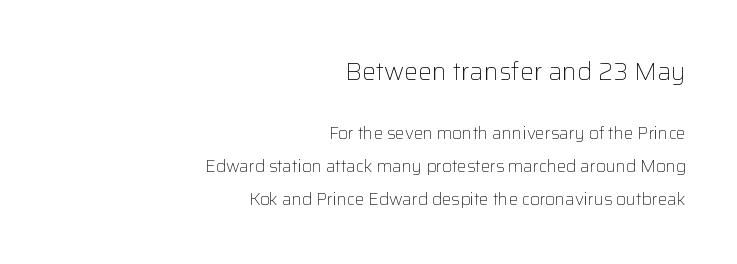
The typesetting does not lean heavy: it is not bold. Character size in the leading block exceeds that of the trailing block. Just letters on the line, the space beneath them empty. Honestly, the letter spacing is just normal — you wouldn't notice it. Rendered with straight, roman letterforms. The paragraph shown leans on its right margin.
